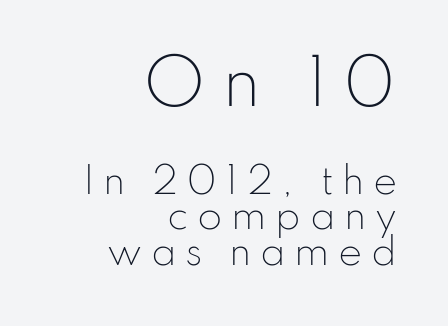
Display-style spreading of the glyphs; the letterfit is very open. These lines are composed in type without serifs. No italicization has been applied; the sample stays upright. The passage shown is not underscored anywhere. The space between consecutive lines is stingy. Each line ends at the same right margin while the left side varies.
